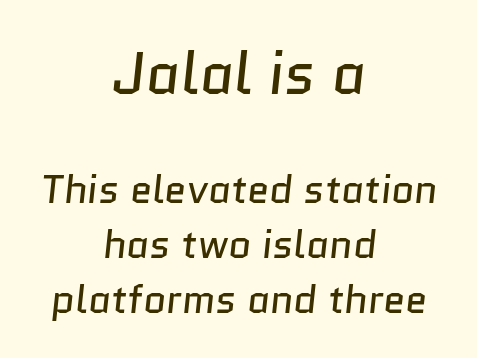
{"serif": "no", "bold": "no", "weight": "regular", "width": "normal", "stroke_contrast": "low", "x_height": "medium", "monospaced": "no", "underline": "no", "align": "center", "line_spacing": "normal", "line_spacing_ratio": 1.37, "letter_spacing": "normal", "letter_spacing_em": 0.0, "larger_block": "first", "size_ratio": 1.5, "glyph_px": 60}
